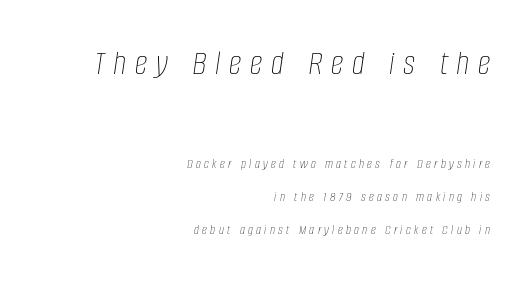
Q: Is the text bold? A: No.
Q: Is the text italic (slanted)? A: Yes, it leans right by about 8 degrees.
Q: Is the text underlined? A: No.
Q: How is the paragraph aligned? A: Right-aligned.
Q: Is the spacing between letters normal or unusually wide? A: Unusually wide.
Q: Is the spacing between lines tight, normal or loose? A: Loose.
Q: Which block of text is set in a larger size, the first (top) or the second (bottom)? A: The first (top) one.
Q: Width (condensed, normal, or wide)? A: Condensed.
Q: Stroke contrast? A: Low.
Q: x-height? A: Large.
Q: Monospaced? A: No.
